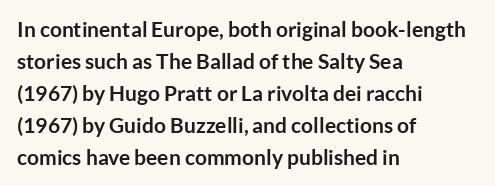
The image shows 21 px bold type, upright; set left-aligned, normal line spacing (1.52x), normal letter spacing, not underlined.
